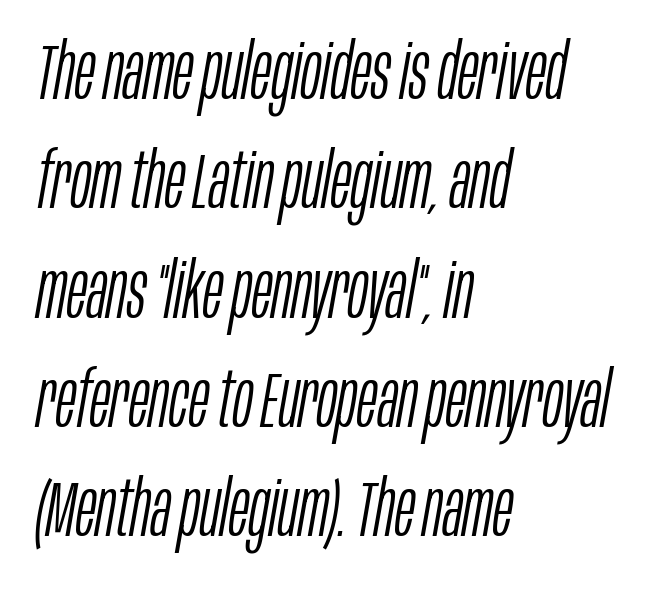
The image shows 77 px light, condensed type, italic (leaning right); set left-aligned, normal line spacing (1.42x), normal letter spacing, not underlined; low stroke contrast and a large x-height.
